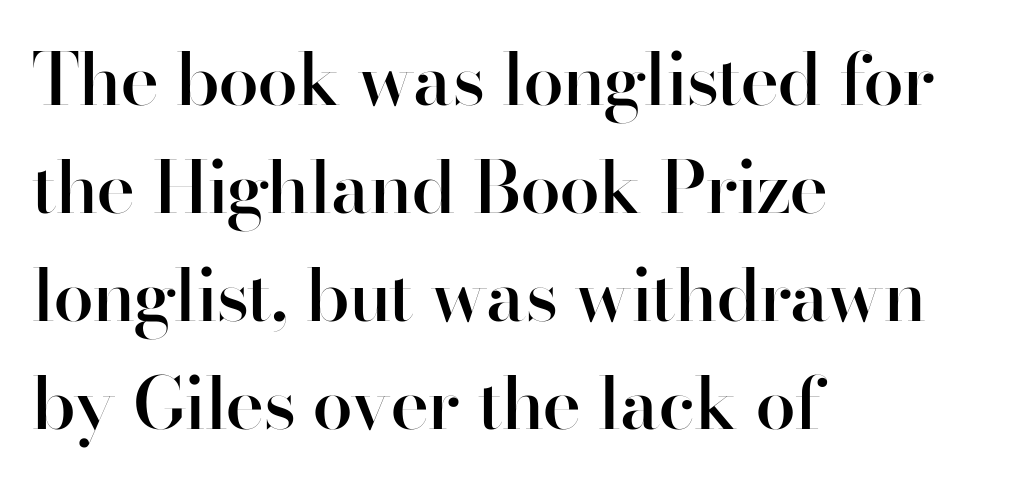
Q: Is the text bold? A: Semi-bold.
Q: Is the text italic (slanted)? A: No, it is upright.
Q: Is the typeface a serif or a sans-serif typeface? A: Sans-serif.
Q: Is the text underlined? A: No.
Q: How is the paragraph aligned? A: Left-aligned.
Q: Is the spacing between letters normal or unusually wide? A: Normal.
Q: Is the spacing between lines tight, normal or loose? A: Normal.
Q: Width (condensed, normal, or wide)? A: Normal.
Q: Stroke contrast? A: High.
Q: x-height? A: Small.
Q: Monospaced? A: No.
